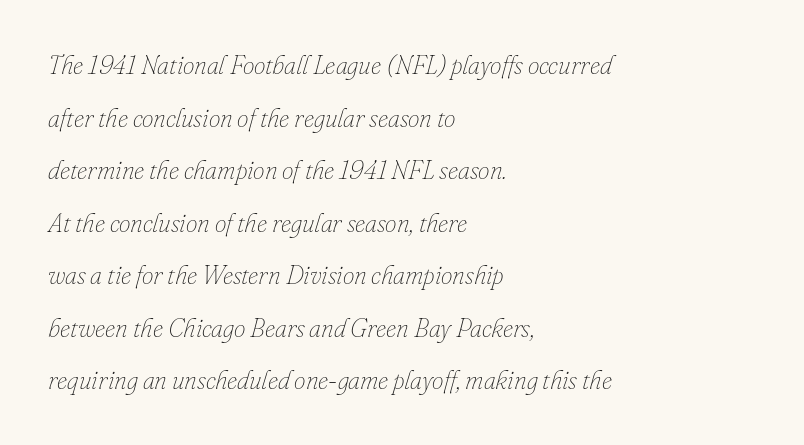
{"italic": "yes", "lean": "right", "slant_degrees": 16, "bold": "no", "underline": "no", "align": "left", "line_spacing": "loose", "line_spacing_ratio": 2.02, "letter_spacing": "normal", "letter_spacing_em": 0.0, "glyph_px": 26}
